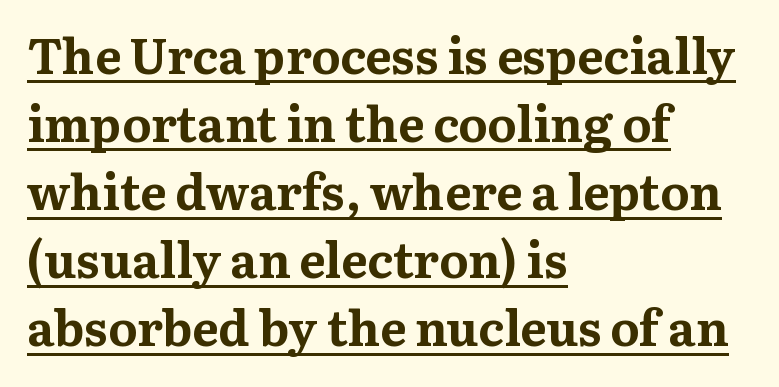
What decoration does the sample have? An underline. Note the varied advance widths — an 'i' is clearly narrower than an 'm'. Every row of glyphs begins at an identical x-position on the left. Honestly, the letter spacing is just normal — you wouldn't notice it. Rows of type keep a routine distance in the vertical direction. A full-strength bold gives these letters their thick strokes.
